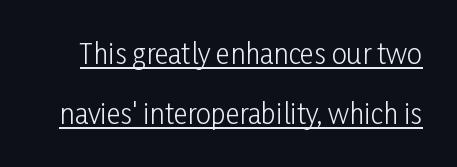
Q: Is the text bold? A: No.
Q: Is the text italic (slanted)? A: No, it is upright.
Q: Is the text underlined? A: Yes.
Q: Is the spacing between letters normal or unusually wide? A: Normal.
Q: Is the spacing between lines tight, normal or loose? A: Loose.
